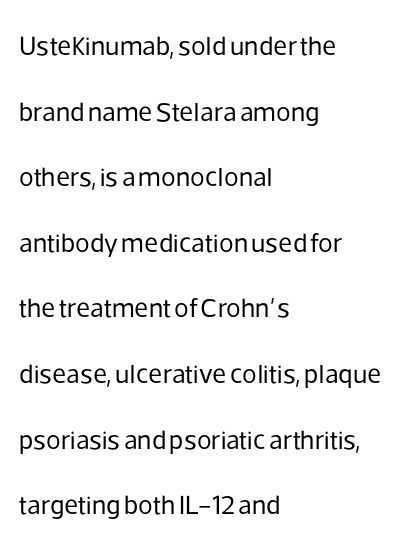
Q: Is the text bold? A: No.
Q: Is the text italic (slanted)? A: No, it is upright.
Q: Is the text underlined? A: No.
Q: How is the paragraph aligned? A: Left-aligned.
Q: Is the spacing between letters normal or unusually wide? A: Normal.
Q: Is the spacing between lines tight, normal or loose? A: Loose.
